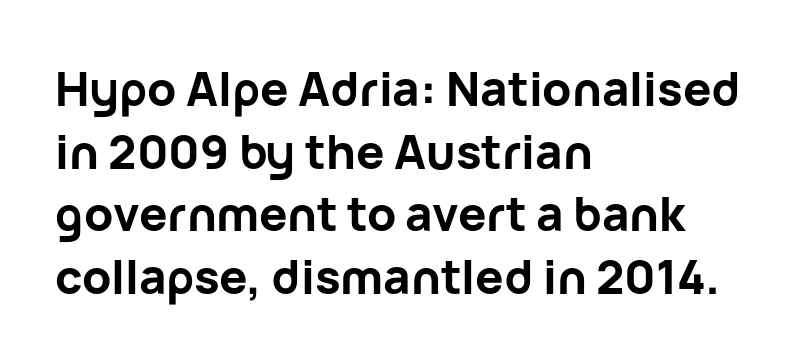
Looks like regular typesetting: each glyph gets only the width it needs. Do the letters lean? They stand straight. The type is set solid horizontally, with unmodified tracking. Chunky letters — that's bold for sure.
